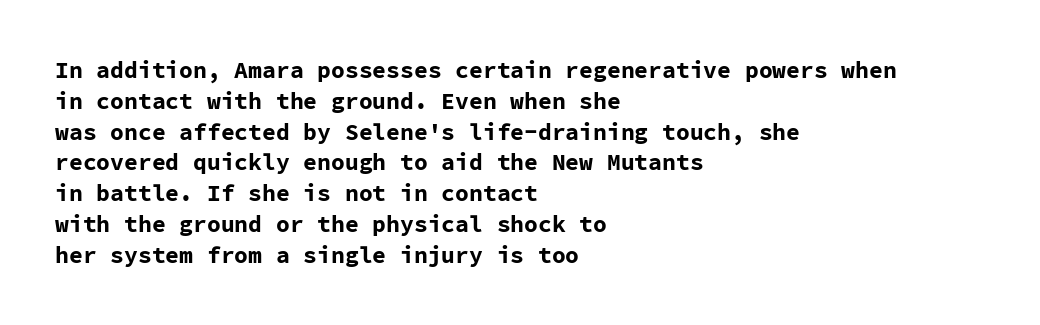
{"italic": "no", "bold": "yes", "underline": "no", "align": "left", "line_spacing": "normal", "line_spacing_ratio": 1.34, "letter_spacing": "normal", "letter_spacing_em": 0.0, "glyph_px": 23}
